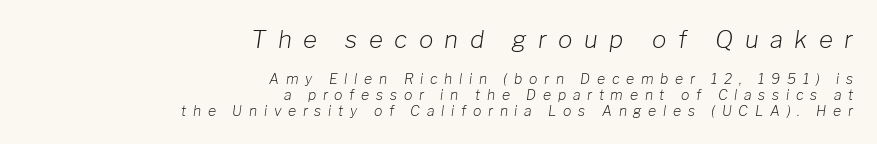
The space beneath each line is pristine and unruled. Slant detected: the letters are inclined. Look at the tracking — it's clearly loosened, letters drifting apart. A quiet, ordinary-to-light weight characterises the typeface. Whoever set this chose condensed vertical rhythm over breathing room. The lines are quadded right.
